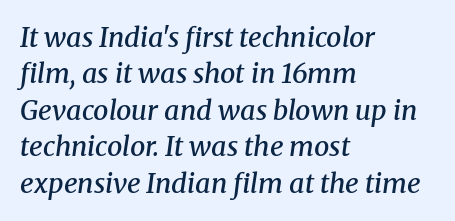
The text carries the slant typical of an italic or oblique font. Students, note that the glyphs here touch the page at normal intervals. Lines of text with bare space underneath. Evenly set lines give the paragraph a standard silhouette.
